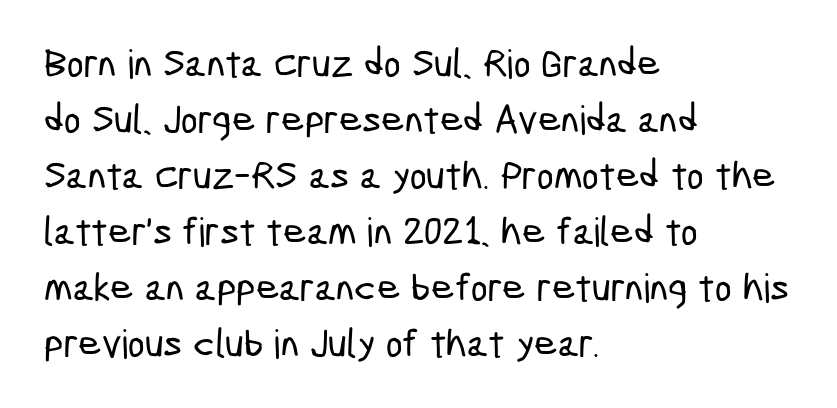
Check the space under the baseline: it is left empty. The characters display no serif detailing; their extremities are plain. Does the leading feel generous? No, just average. Notice how the passage keeps a crisp vertical edge on the left only.
